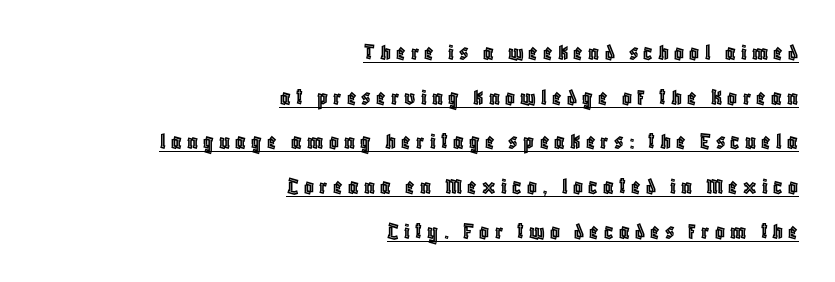
Q: Is the text italic (slanted)? A: No, it is upright.
Q: Is the text underlined? A: Yes.
Q: How is the paragraph aligned? A: Right-aligned.
Q: Is the spacing between letters normal or unusually wide? A: Unusually wide.
